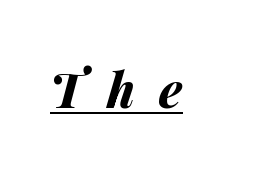
Bold? Absolutely — the strokes are thick and heavy. The letters advance in unequal steps, a hallmark of proportional type. How are the letters spaced? Widely, with obvious added tracking. Emphasis is given by a line drawn under the lettering. Slant detected: the letters are inclined.
